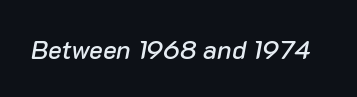
Q: Is the text italic (slanted)? A: Yes, it leans right by about 10 degrees.
Q: Is the text underlined? A: No.
Q: Is the spacing between letters normal or unusually wide? A: Normal.
